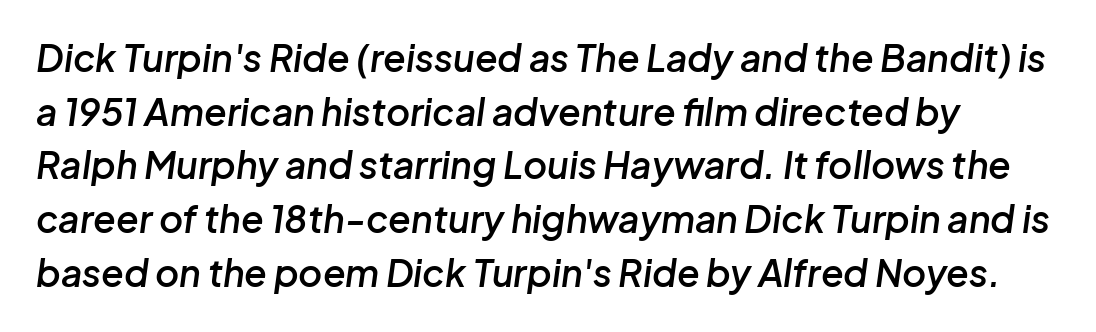
Each word holds together tightly as a unit, with standard inter-letter gaps. Character widths vary here, with narrow letters taking less room than wide ones. Bare-footed words on every line. Summary of weight: moderately heavy, a semibold.
